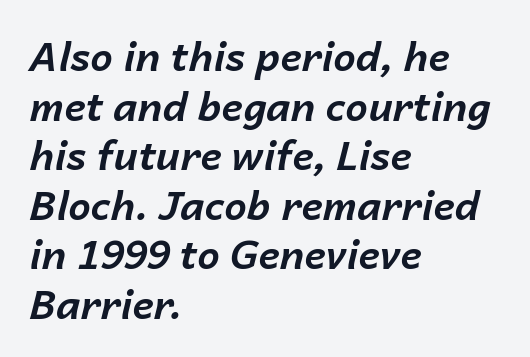
Q: Is the text bold? A: Yes.
Q: Is the text italic (slanted)? A: Yes, it leans right by about 14 degrees.
Q: Is the text underlined? A: No.
Q: How is the paragraph aligned? A: Left-aligned.
Q: Is the spacing between letters normal or unusually wide? A: Normal.
Q: Width (condensed, normal, or wide)? A: Normal.
Q: Stroke contrast? A: Low.
Q: x-height? A: Medium.
Q: Monospaced? A: No.
